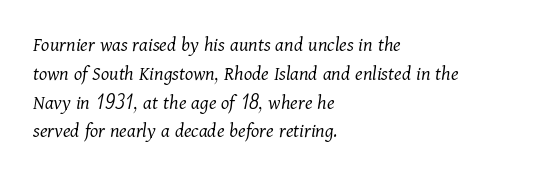
Look at the tracking — it's just the regular setting, nothing added. Decoration check: the copy has no underline. Think standard paragraph weight, or any step lighter than that. Is the type slanted? Yes — the strokes lean at a clear angle. One glance says typical: line gaps are just what's usual.
